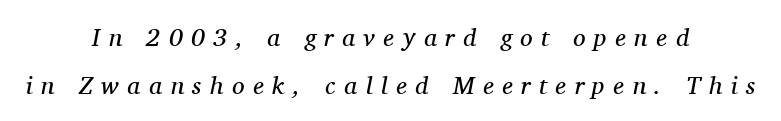
The image shows 25 px text type, italic (leaning right); set centered, loose line spacing (1.91x), unusually wide letter spacing (+0.34 em), not underlined.
